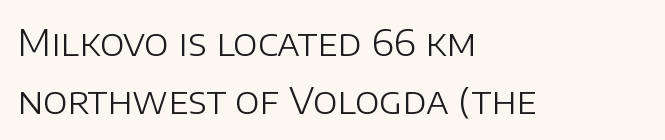
The image shows 37 px light sans-serif type, upright; set left-aligned, normal line spacing (1.56x), normal letter spacing, not underlined; low stroke contrast and a large x-height.
